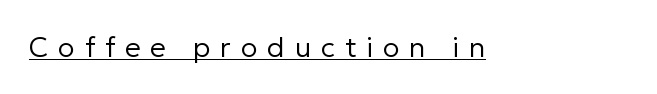
Q: Is the text bold? A: No.
Q: Is the text italic (slanted)? A: No, it is upright.
Q: Is the typeface a serif or a sans-serif typeface? A: Sans-serif.
Q: Is the text underlined? A: Yes.
Q: Is the spacing between letters normal or unusually wide? A: Unusually wide.
Q: Width (condensed, normal, or wide)? A: Normal.
Q: Stroke contrast? A: Low.
Q: x-height? A: Medium.
Q: Monospaced? A: No.
